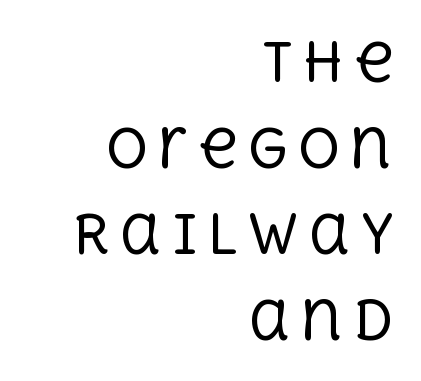
{"serif": "yes", "italic": "no", "bold": "no", "weight": "regular", "width": "normal", "x_height": "large", "monospaced": "no", "underline": "no", "align": "right", "line_spacing": "normal", "line_spacing_ratio": 1.62, "glyph_px": 53}
